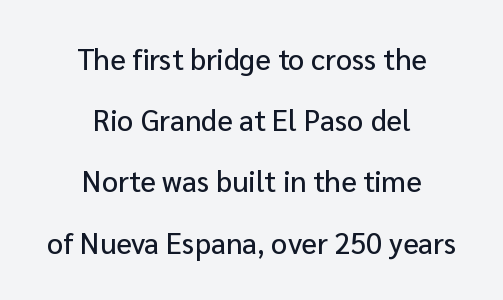
Q: Is the text italic (slanted)? A: No, it is upright.
Q: Is the typeface a serif or a sans-serif typeface? A: Sans-serif.
Q: Is the text underlined? A: No.
Q: How is the paragraph aligned? A: Centered.
Q: Is the spacing between letters normal or unusually wide? A: Normal.
Q: Is the spacing between lines tight, normal or loose? A: Loose.
Q: Width (condensed, normal, or wide)? A: Normal.
Q: Stroke contrast? A: Low.
Q: x-height? A: Medium.
Q: Monospaced? A: No.
